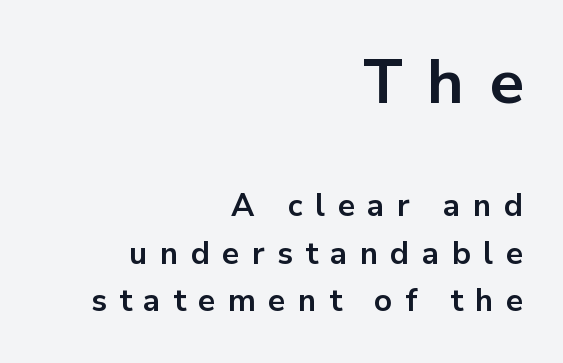
The image shows 62 px bold sans-serif type, upright; set right-aligned, normal line spacing (1.53x), unusually wide letter spacing (+0.4 em), not underlined; the first (top) block is 2.0x larger; low stroke contrast and a medium x-height.
